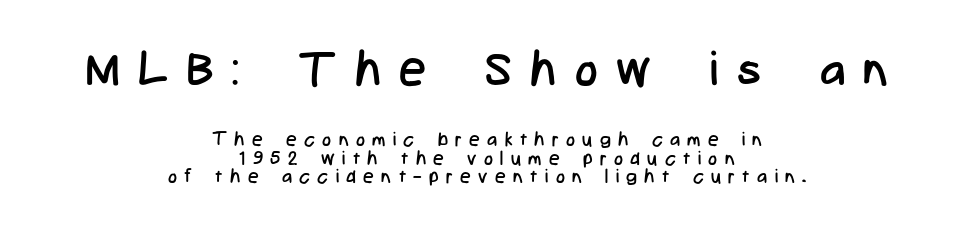
{"serif": "no", "italic": "no", "bold": "no", "weight": "regular", "width": "condensed", "stroke_contrast": "low", "x_height": "medium", "monospaced": "no", "underline": "no", "align": "center", "line_spacing": "tight", "line_spacing_ratio": 0.96, "letter_spacing": "wide", "letter_spacing_em": 0.39, "larger_block": "first", "size_ratio": 2.53, "glyph_px": 48}
